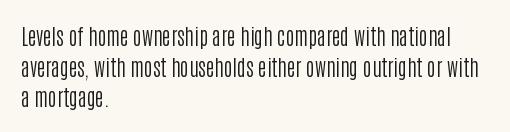
{"italic": "no", "bold": "no", "underline": "no", "align": "left", "line_spacing": "normal", "line_spacing_ratio": 1.46, "letter_spacing": "normal", "letter_spacing_em": 0.0, "glyph_px": 21}
